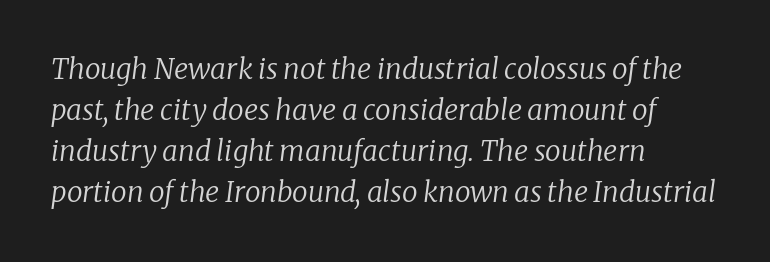
The image shows 28 px regular-weight serif type, italic (leaning right); set left-aligned, normal line spacing (1.47x), normal letter spacing, not underlined; low stroke contrast and a medium x-height.
